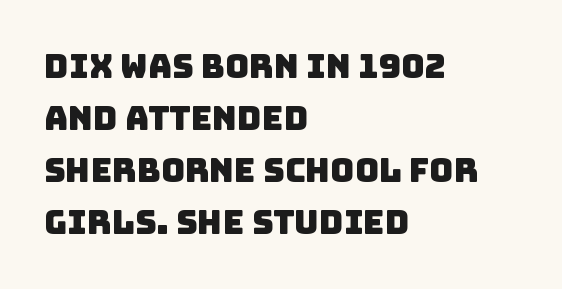
Q: Is the typeface a serif or a sans-serif typeface? A: Sans-serif.
Q: Is the text underlined? A: No.
Q: How is the paragraph aligned? A: Left-aligned.
Q: Is the spacing between letters normal or unusually wide? A: Normal.
Q: Is the spacing between lines tight, normal or loose? A: Normal.
Q: Width (condensed, normal, or wide)? A: Normal.
Q: Stroke contrast? A: Low.
Q: x-height? A: Large.
Q: Monospaced? A: No.
